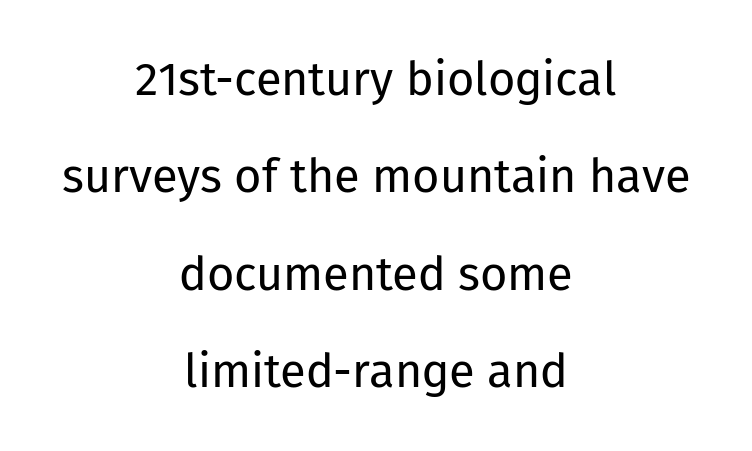
Quick note: not italic, upright. Descender tails drop into unmarked territory. In terms of letterspacing, this is plain default setting. The block of text is sparse from top to bottom, with ample space between rows.
